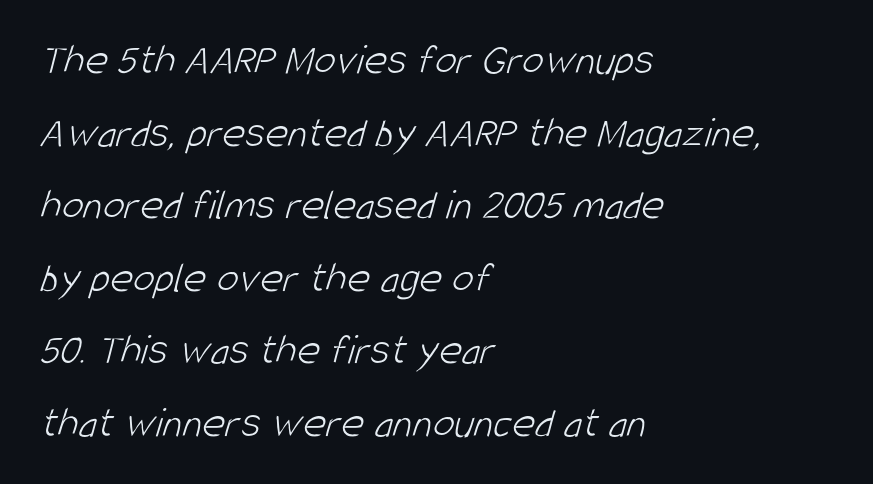
Horizontally, the lines are justified to the leading edge only. Honestly, there is no underline to notice here at all. Is the letter spacing exaggerated? No — it looks like the ordinary default. The font sits on the lighter half of the weight spectrum, regular included.
